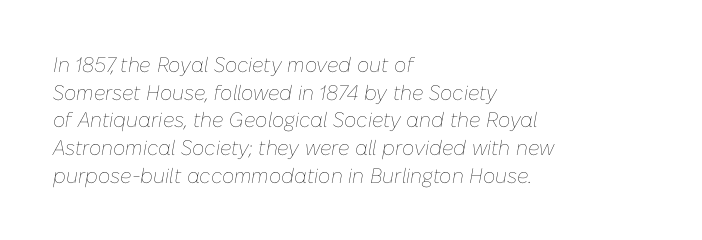
Q: Is the text bold? A: No.
Q: Is the text italic (slanted)? A: Yes, it leans right by about 10 degrees.
Q: Is the text underlined? A: No.
Q: How is the paragraph aligned? A: Left-aligned.
Q: Is the spacing between letters normal or unusually wide? A: Normal.
Q: Is the spacing between lines tight, normal or loose? A: Normal.
